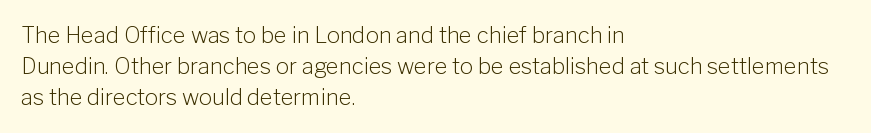
{"italic": "no", "bold": "no", "underline": "no", "align": "left", "line_spacing": "normal", "line_spacing_ratio": 1.41, "letter_spacing": "normal", "letter_spacing_em": 0.0, "glyph_px": 22}
